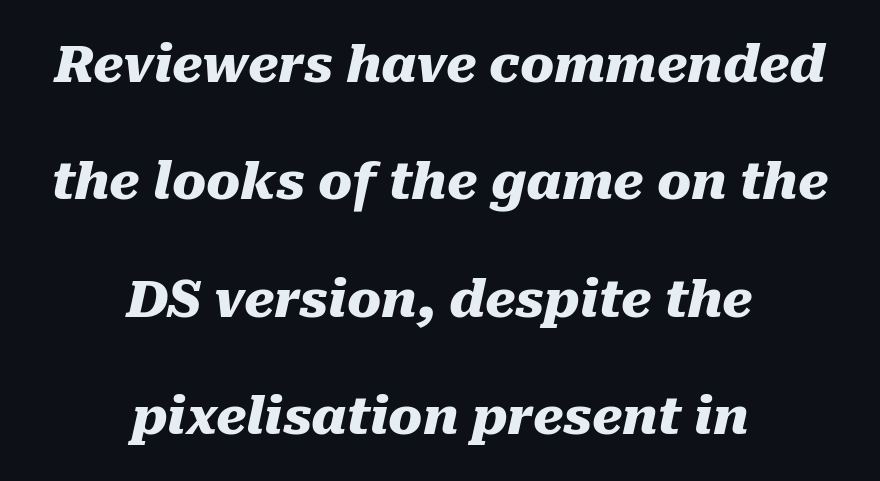
Each row of text sits above clean, open space. Tall strokes in this sample are angled rather than plumb. Notice how the passage keeps no hard edge, just a central spine. Vertical spacing — loose. Words appear dense and cohesive because spacing is normal. A typesetter would call this proportional, since set widths differ per character.
